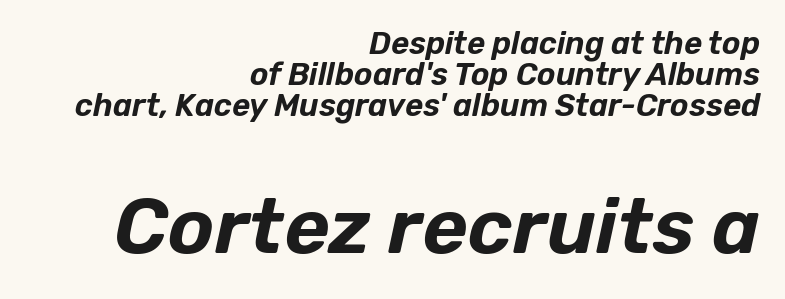
{"italic": "yes", "lean": "right", "slant_degrees": 12, "width": "normal", "stroke_contrast": "low", "x_height": "medium", "monospaced": "no", "underline": "no", "align": "right", "line_spacing": "tight", "line_spacing_ratio": 1.0, "letter_spacing": "normal", "letter_spacing_em": 0.0, "larger_block": "second", "size_ratio": 2.52, "glyph_px": 78}
